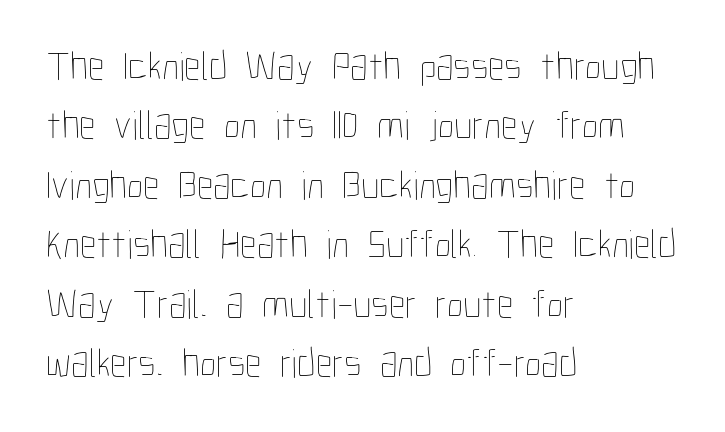
Q: Is the text bold? A: No.
Q: Is the text italic (slanted)? A: No, it is upright.
Q: Is the text underlined? A: No.
Q: How is the paragraph aligned? A: Left-aligned.
Q: Is the spacing between letters normal or unusually wide? A: Normal.
Q: Is the spacing between lines tight, normal or loose? A: Normal.
Q: Width (condensed, normal, or wide)? A: Condensed.
Q: Stroke contrast? A: Low.
Q: x-height? A: Medium.
Q: Monospaced? A: No.
